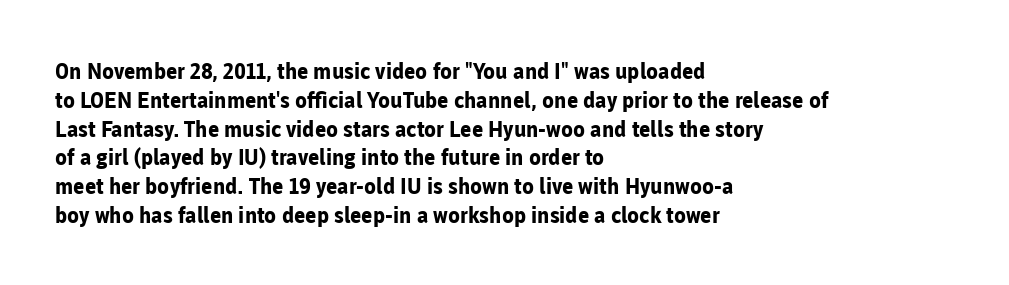
The image shows 22 px bold type, upright; set left-aligned, normal line spacing (1.31x), normal letter spacing, not underlined.
